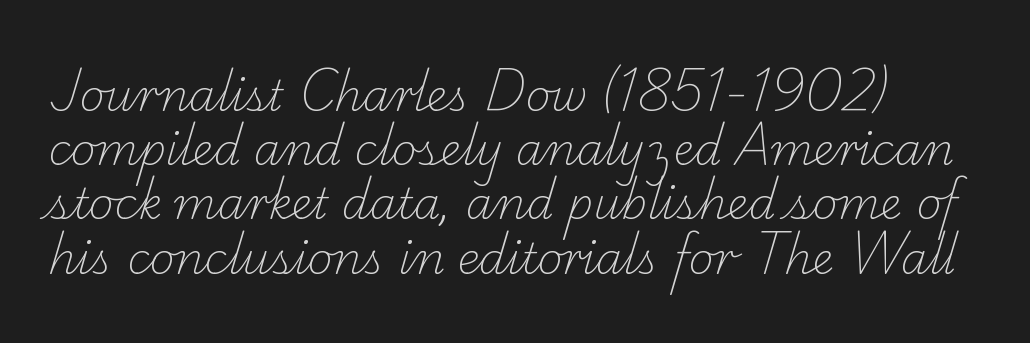
The image shows 43 px light serif type; set left-aligned, normal line spacing (1.26x), normal letter spacing, not underlined; low stroke contrast and a small x-height.
